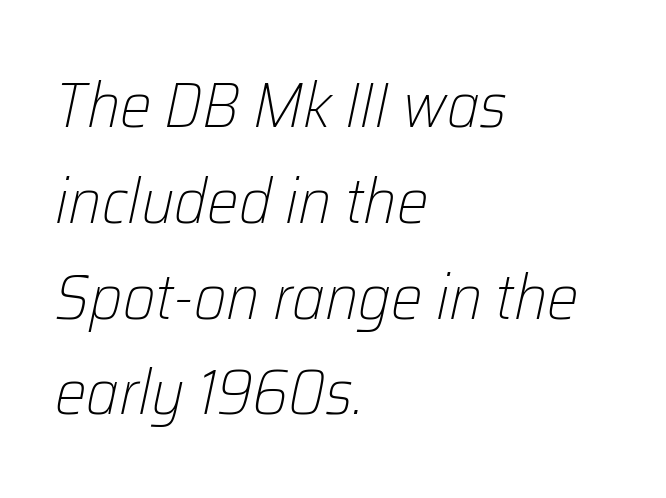
{"italic": "yes", "lean": "right", "slant_degrees": 12, "bold": "no", "weight": "light", "width": "normal", "stroke_contrast": "low", "x_height": "medium", "monospaced": "no", "underline": "no", "align": "left", "line_spacing": "normal", "line_spacing_ratio": 1.52, "letter_spacing": "normal", "letter_spacing_em": 0.0, "glyph_px": 63}
